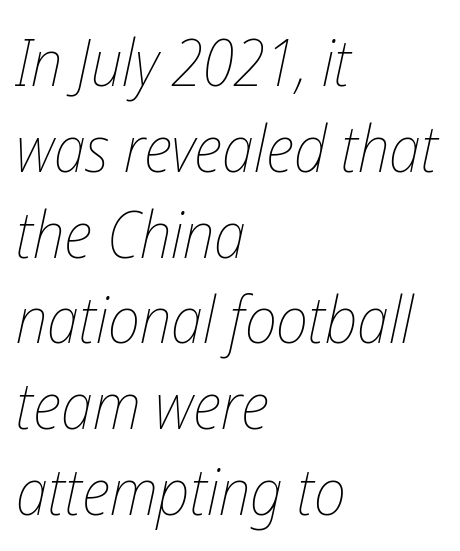
The image shows 65 px thin, condensed type, italic (leaning right); set left-aligned, normal line spacing (1.32x), normal letter spacing, not underlined; low stroke contrast and a medium x-height.
